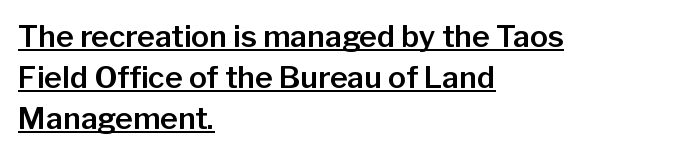
Look at the tracking — it's just the regular setting, nothing added. This sample carries an underscore along the baseline area. The passage is arranged the way most books set body copy — flush left. The glyphs in this specimen are sans serif.
